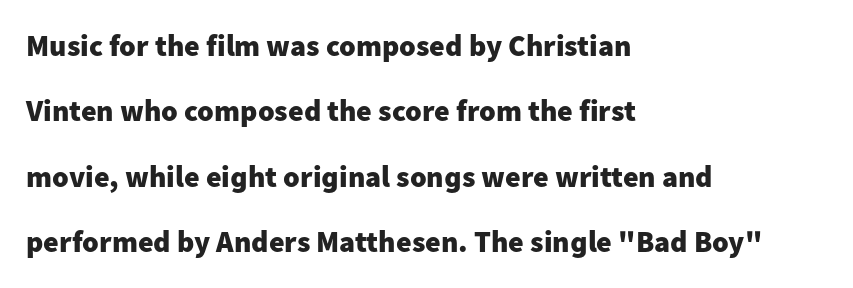
{"serif": "no", "italic": "no", "bold": "yes", "weight": "heavy", "width": "normal", "stroke_contrast": "low", "x_height": "medium", "monospaced": "no", "underline": "no", "align": "left", "line_spacing": "loose", "line_spacing_ratio": 2.18, "letter_spacing": "normal", "letter_spacing_em": 0.0, "glyph_px": 30}
